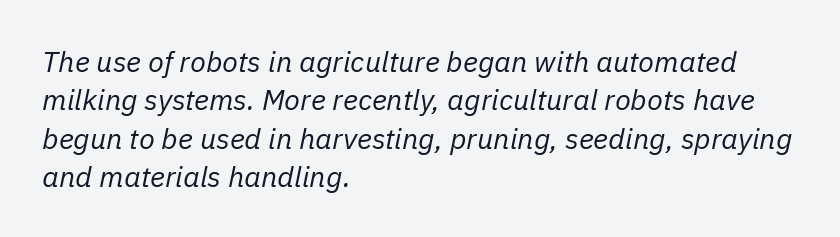
The image shows 29 px regular-weight type, italic (leaning right); set left-aligned, normal line spacing (1.32x), normal letter spacing, not underlined; low stroke contrast and a medium x-height.
